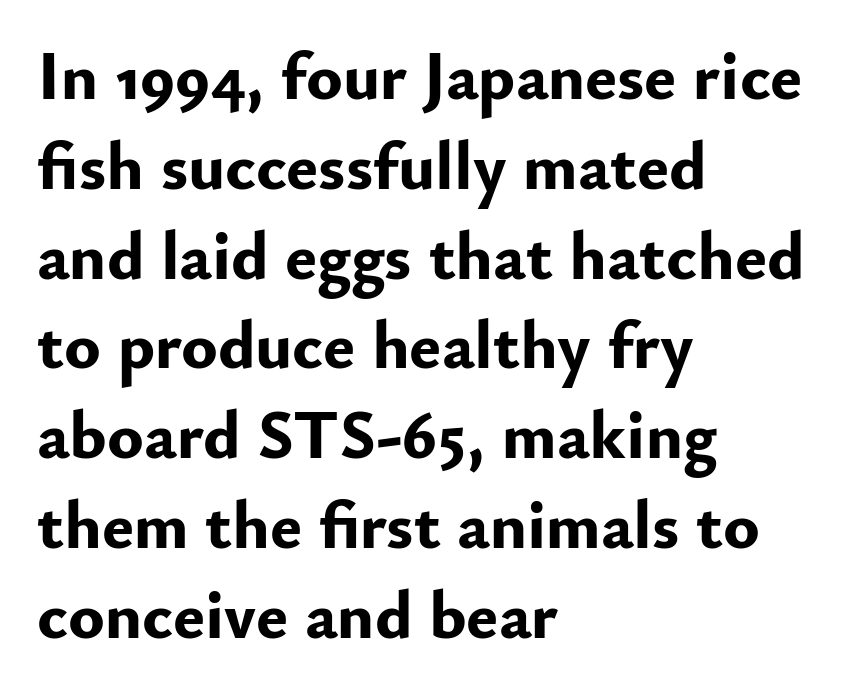
Strong, thick strokes mark this as bold type. Line spacing here is normal. Words float on clear page, feet unadorned. The horizontal fit of the characters is conventional and even. Here the designer chose a conventional face with non-uniform glyph widths. Posture: vertical.
